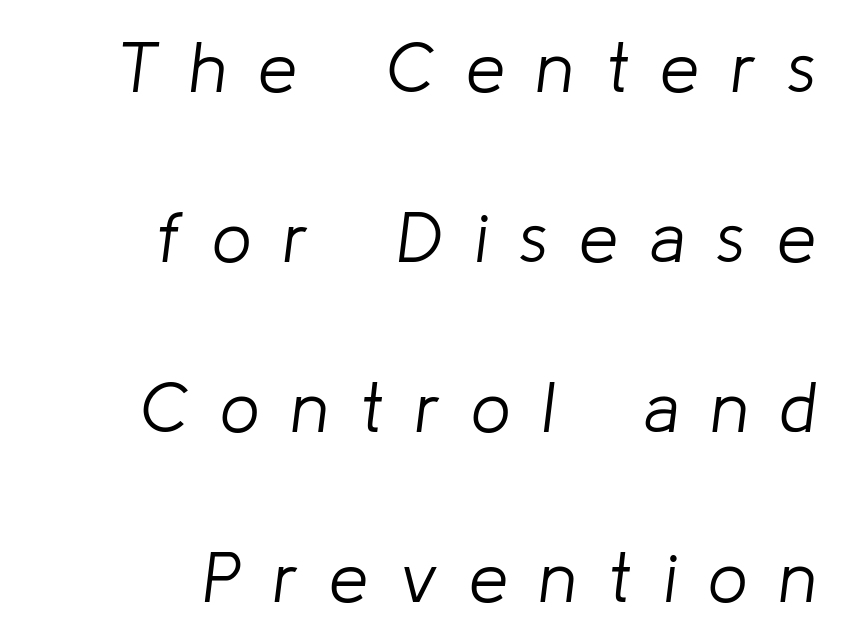
The image shows 70 px light type, italic (leaning right); set right-aligned, loose line spacing (2.43x), unusually wide letter spacing (+0.45 em), not underlined; low stroke contrast and a medium x-height.
